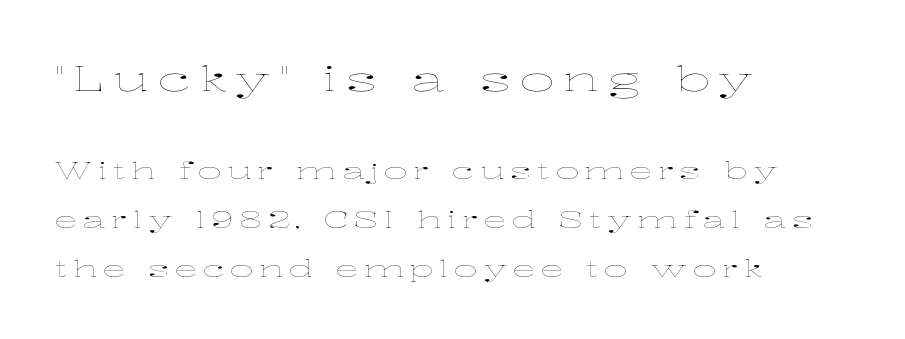
{"italic": "no", "bold": "no", "weight": "thin", "width": "wide", "stroke_contrast": "low", "x_height": "medium", "monospaced": "no", "underline": "no", "align": "left", "line_spacing": "loose", "line_spacing_ratio": 2.12, "letter_spacing": "wide", "letter_spacing_em": 0.25, "larger_block": "first", "size_ratio": 1.48, "glyph_px": 34}
